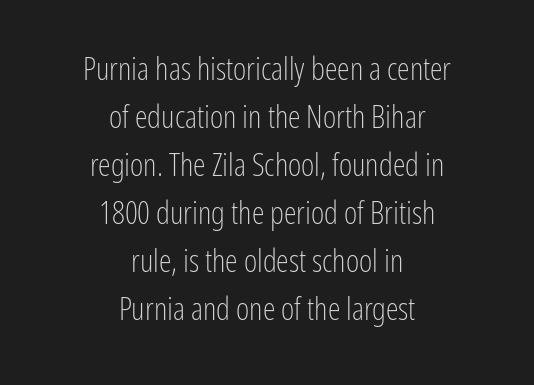
The image shows 32 px light, condensed sans-serif type, upright; set centered, normal line spacing (1.5x), normal letter spacing, not underlined; low stroke contrast and a medium x-height.
